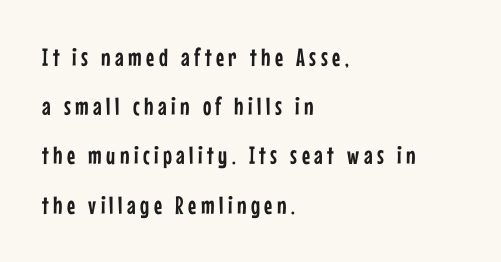
{"italic": "no", "underline": "no", "align": "left", "line_spacing": "loose", "line_spacing_ratio": 1.97, "glyph_px": 25}
